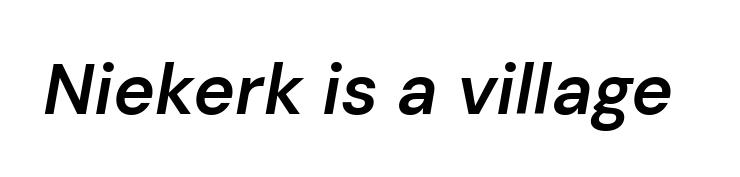
{"italic": "yes", "lean": "right", "slant_degrees": 10, "bold": "semi", "weight": "semibold", "width": "normal", "stroke_contrast": "low", "x_height": "medium", "monospaced": "no", "underline": "no", "letter_spacing": "normal", "letter_spacing_em": 0.0, "glyph_px": 71}
